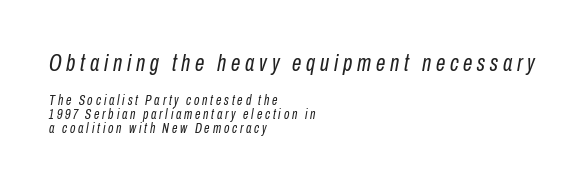
Large over small — that's the arrangement of the two blocks here. This is not heavy type; no bold has been used. Slanted lettering throughout. Honestly, the rows look squashed on top of each other. The space beneath each line is pristine and unruled.
